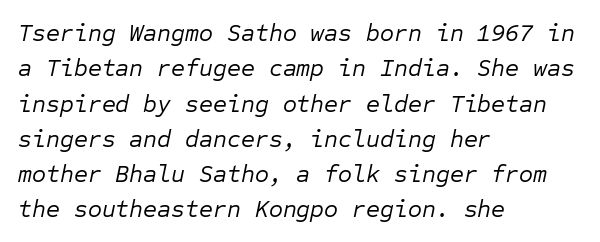
Q: Is the text bold? A: No.
Q: Is the text italic (slanted)? A: Yes, it leans right by about 12 degrees.
Q: Is the text underlined? A: No.
Q: How is the paragraph aligned? A: Left-aligned.
Q: Is the spacing between letters normal or unusually wide? A: Normal.
Q: Is the spacing between lines tight, normal or loose? A: Normal.
